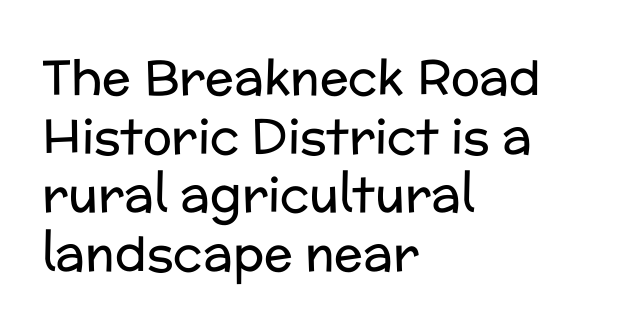
{"serif": "no", "italic": "no", "bold": "no", "weight": "regular", "width": "normal", "stroke_contrast": "low", "x_height": "medium", "monospaced": "no", "underline": "no", "align": "left", "line_spacing_ratio": 1.22, "letter_spacing": "normal", "letter_spacing_em": 0.0, "glyph_px": 48}
